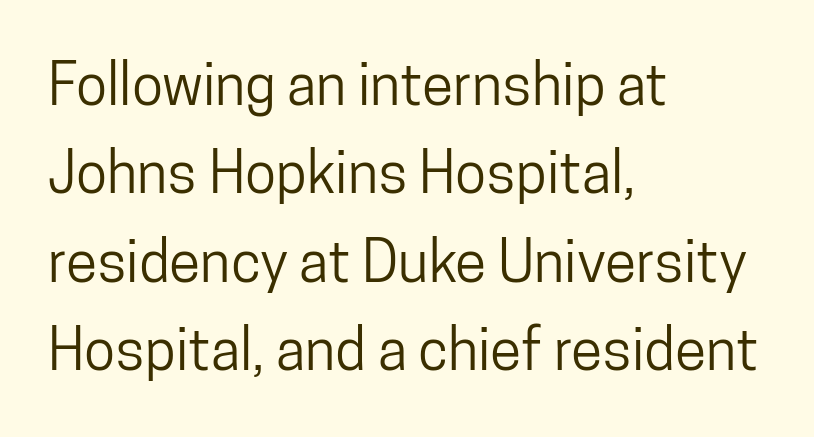
The image shows 57 px condensed sans-serif type, upright; set left-aligned, normal line spacing (1.55x), normal letter spacing, not underlined; low stroke contrast and a medium x-height.
